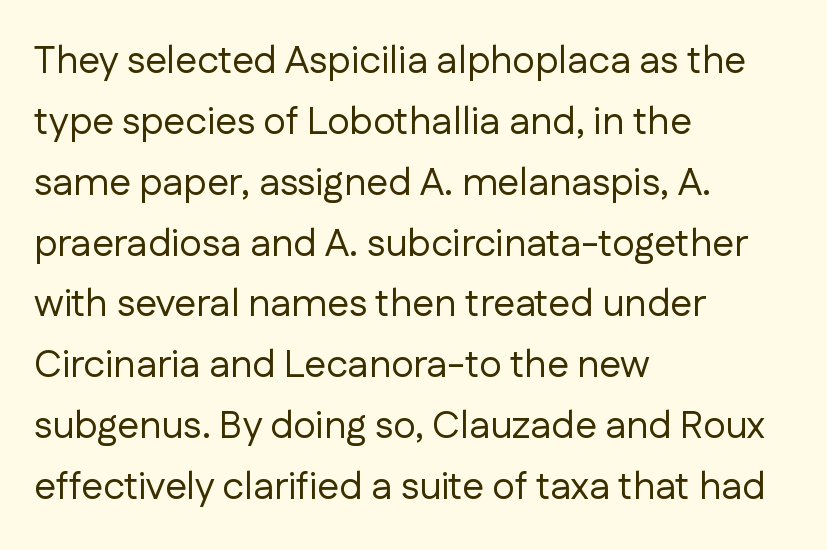
Q: Is the text bold? A: No.
Q: Is the text italic (slanted)? A: No, it is upright.
Q: Is the typeface a serif or a sans-serif typeface? A: Sans-serif.
Q: Is the text underlined? A: No.
Q: How is the paragraph aligned? A: Left-aligned.
Q: Is the spacing between letters normal or unusually wide? A: Normal.
Q: Is the spacing between lines tight, normal or loose? A: Normal.
Q: Width (condensed, normal, or wide)? A: Normal.
Q: Stroke contrast? A: Low.
Q: x-height? A: Medium.
Q: Monospaced? A: No.
